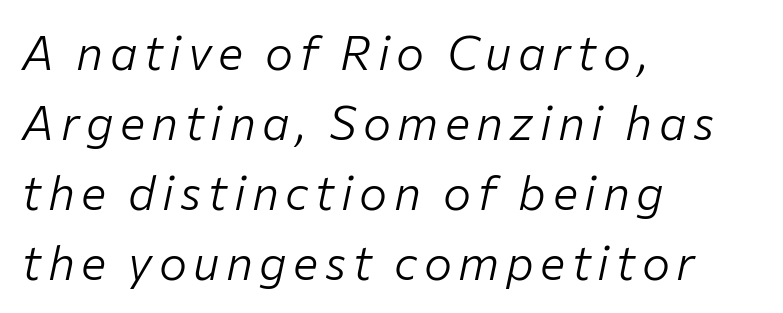
Spacing verdict: proportional, widths tailored to each character. There's an unmistakable incline to the writing here. Honestly, there is no underline to notice here at all. Evenly set lines give the paragraph a standard silhouette. Unbolded letterforms with no extra heft. These lines are set flush left with a ragged right edge.
